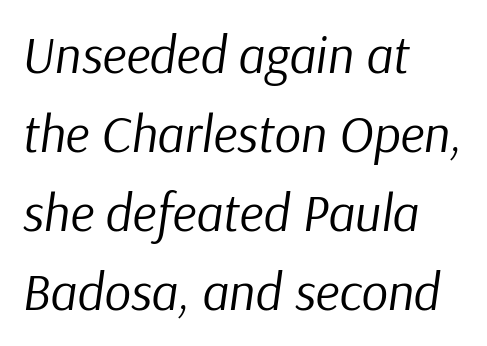
The rendering uses natural spacing where letterforms have individual widths. The typography opts for an oblique posture over an upright one. Leftover space on each line is placed entirely after the last word. Clear beneath every line of the passage.
